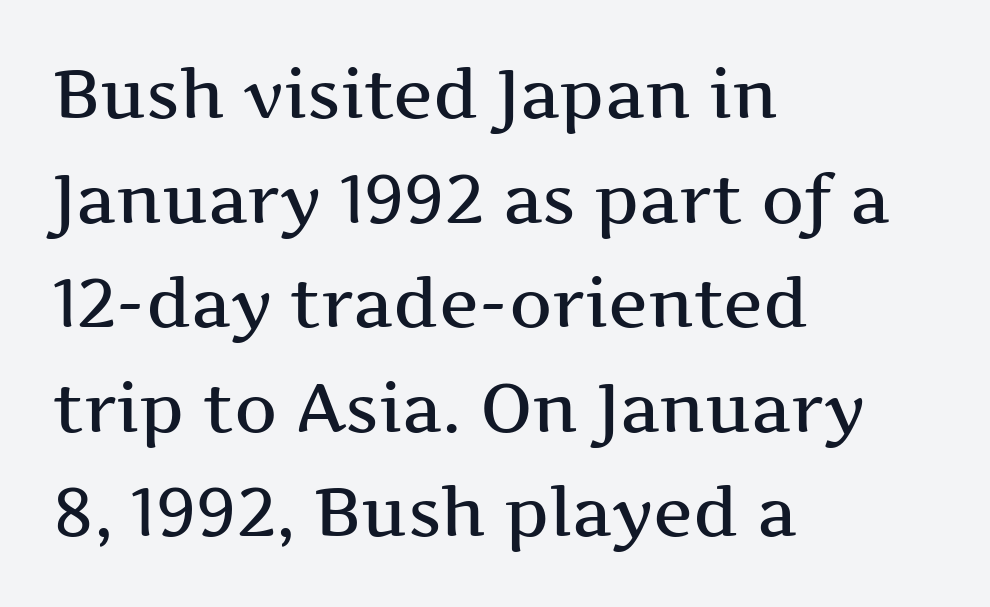
The image shows 67 px wide serif type, upright; set left-aligned, normal line spacing (1.56x), normal letter spacing, not underlined; medium stroke contrast and a medium x-height.
